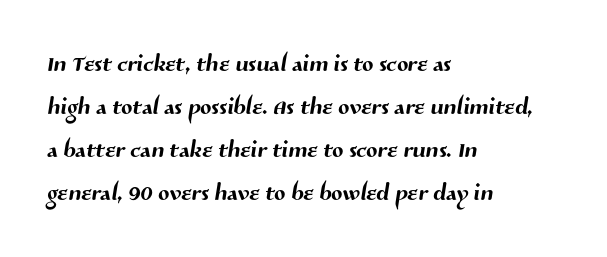
Q: Is the typeface a serif or a sans-serif typeface? A: Sans-serif.
Q: Is the text underlined? A: No.
Q: How is the paragraph aligned? A: Left-aligned.
Q: Is the spacing between letters normal or unusually wide? A: Normal.
Q: Is the spacing between lines tight, normal or loose? A: Normal.
Q: Width (condensed, normal, or wide)? A: Normal.
Q: Stroke contrast? A: Medium.
Q: x-height? A: Medium.
Q: Monospaced? A: No.
